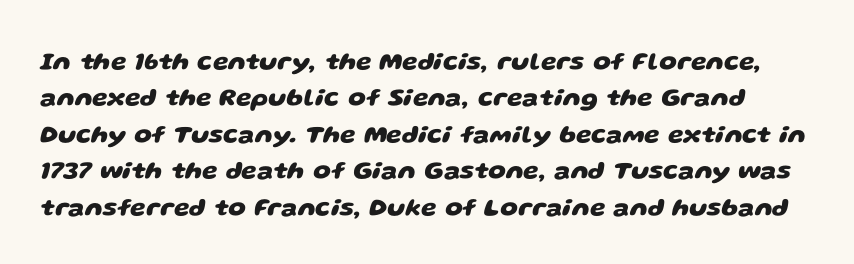
Q: Is the text bold? A: Yes.
Q: Is the text underlined? A: No.
Q: Is the spacing between letters normal or unusually wide? A: Normal.
Q: Is the spacing between lines tight, normal or loose? A: Normal.
